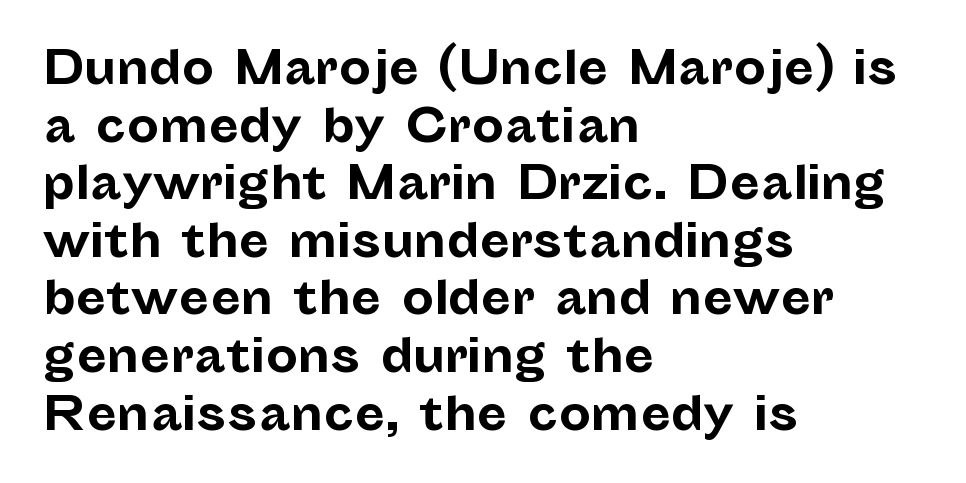
Q: Is the text bold? A: Yes.
Q: Is the text italic (slanted)? A: No, it is upright.
Q: Is the typeface a serif or a sans-serif typeface? A: Sans-serif.
Q: Is the text underlined? A: No.
Q: How is the paragraph aligned? A: Left-aligned.
Q: Is the spacing between letters normal or unusually wide? A: Normal.
Q: Is the spacing between lines tight, normal or loose? A: Normal.
Q: Width (condensed, normal, or wide)? A: Normal.
Q: Stroke contrast? A: Low.
Q: x-height? A: Medium.
Q: Monospaced? A: No.
